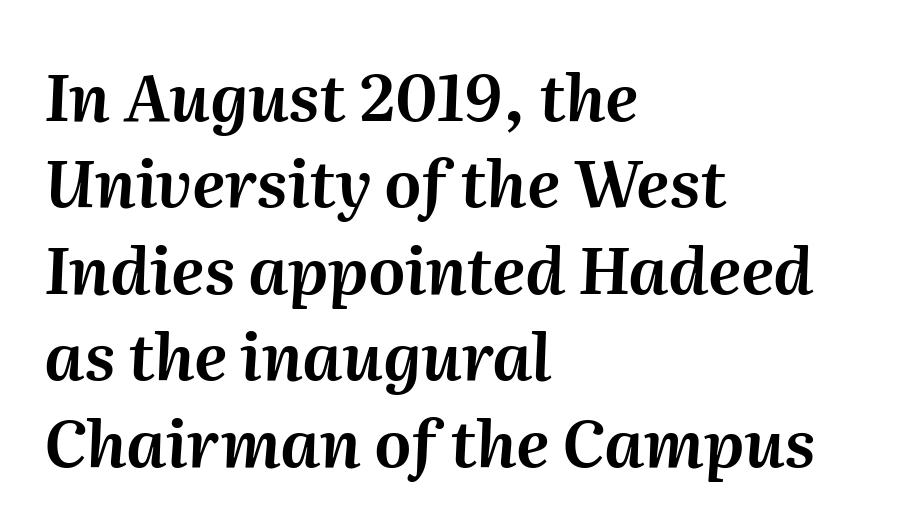
Honestly, the letter spacing is just normal — you wouldn't notice it. The specimen reads as italic at a glance. The rendering anchors every line to the left-hand side. The gap between lines stays unmarked.
